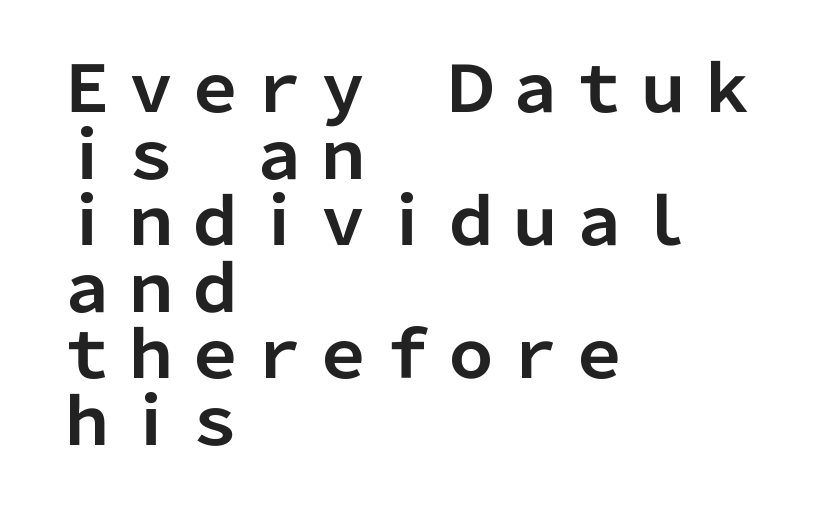
The passage shown has conventional tracking throughout. The passage shown is typed in a proportional face where columns would drift. No feet cap the strokes, marking this as sans-serif type. How heavy is the stroke? Heavy — this is a bold.
